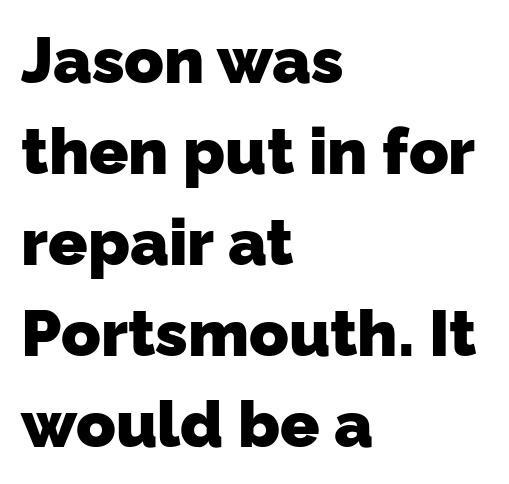
Q: Is the text bold? A: Yes.
Q: Is the typeface a serif or a sans-serif typeface? A: Sans-serif.
Q: Is the text underlined? A: No.
Q: How is the paragraph aligned? A: Left-aligned.
Q: Is the spacing between letters normal or unusually wide? A: Normal.
Q: Is the spacing between lines tight, normal or loose? A: Normal.
Q: Width (condensed, normal, or wide)? A: Normal.
Q: Stroke contrast? A: Low.
Q: x-height? A: Medium.
Q: Monospaced? A: No.
